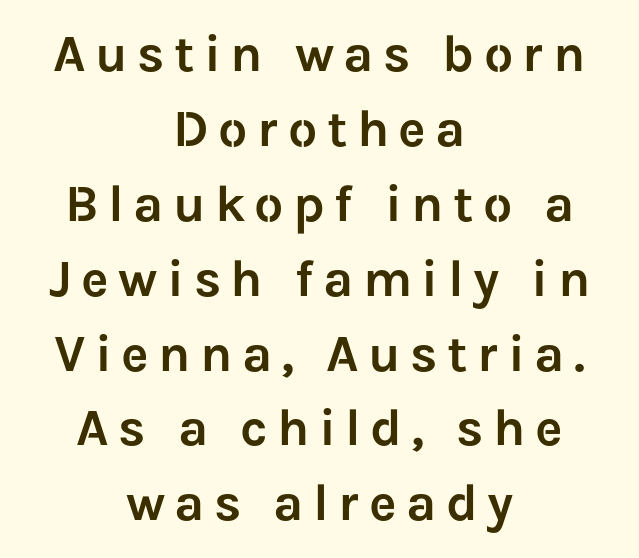
{"serif": "no", "italic": "no", "width": "normal", "stroke_contrast": "low", "x_height": "medium", "monospaced": "no", "underline": "no", "align": "center", "line_spacing": "normal", "line_spacing_ratio": 1.44, "glyph_px": 52}
